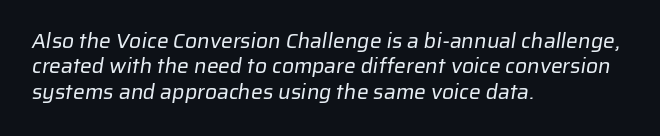
Q: Is the text bold? A: No.
Q: Is the text underlined? A: No.
Q: How is the paragraph aligned? A: Left-aligned.
Q: Is the spacing between letters normal or unusually wide? A: Normal.
